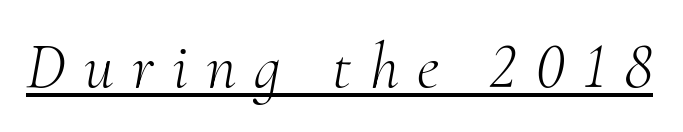
Q: Is the text bold? A: No.
Q: Is the text italic (slanted)? A: Yes, it leans right by about 10 degrees.
Q: Is the typeface a serif or a sans-serif typeface? A: Serif.
Q: Is the text underlined? A: Yes.
Q: Is the spacing between letters normal or unusually wide? A: Unusually wide.
Q: Width (condensed, normal, or wide)? A: Normal.
Q: Stroke contrast? A: Medium.
Q: x-height? A: Small.
Q: Monospaced? A: No.
